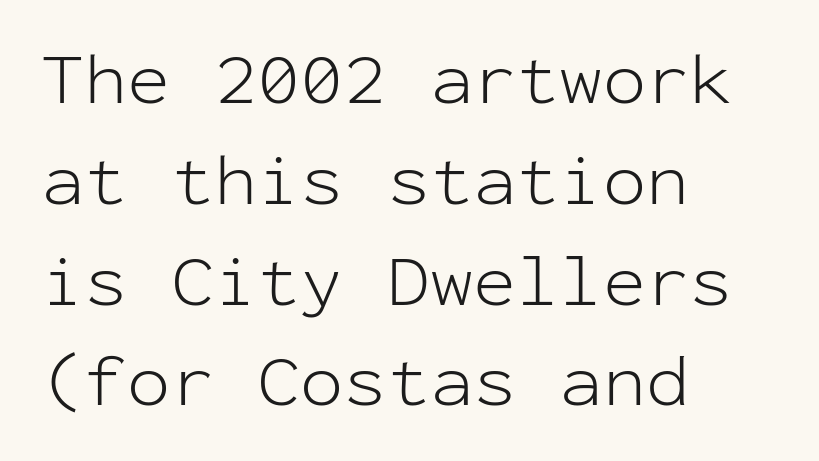
Q: Is the text bold? A: No.
Q: Is the text italic (slanted)? A: No, it is upright.
Q: Is the typeface a serif or a sans-serif typeface? A: Sans-serif.
Q: Is the text underlined? A: No.
Q: How is the paragraph aligned? A: Left-aligned.
Q: Is the spacing between letters normal or unusually wide? A: Normal.
Q: Is the spacing between lines tight, normal or loose? A: Normal.
Q: Width (condensed, normal, or wide)? A: Normal.
Q: Stroke contrast? A: Low.
Q: x-height? A: Medium.
Q: Monospaced? A: Yes.
